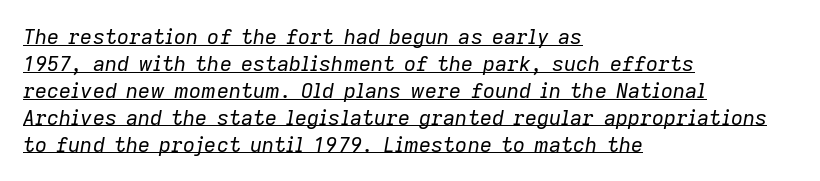
Q: Is the text bold? A: No.
Q: Is the text italic (slanted)? A: Yes, it leans right by about 9 degrees.
Q: Is the text underlined? A: Yes.
Q: How is the paragraph aligned? A: Left-aligned.
Q: Is the spacing between letters normal or unusually wide? A: Normal.
Q: Is the spacing between lines tight, normal or loose? A: Normal.
